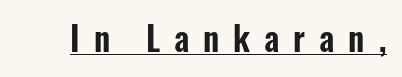
Students, note that the glyphs here are deliberately spaced far apart. Think of a printed novel: that variable character pitch is what you see here. The typeface chosen for these lines omits serifs. Has an underline been added? It has. Vertical strokes here are truly vertical.
